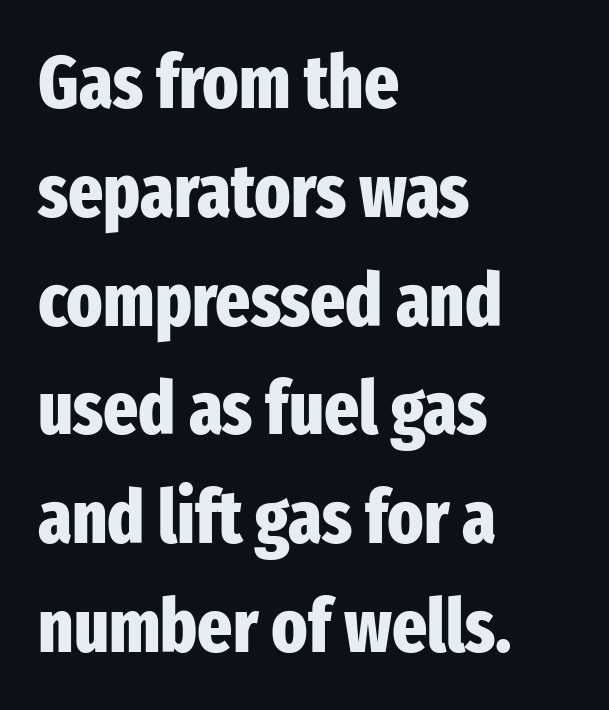
{"serif": "no", "italic": "no", "bold": "yes", "weight": "heavy", "width": "condensed", "stroke_contrast": "low", "x_height": "medium", "monospaced": "no", "underline": "no", "align": "left", "line_spacing": "normal", "line_spacing_ratio": 1.47, "letter_spacing": "normal", "letter_spacing_em": 0.0, "glyph_px": 74}
